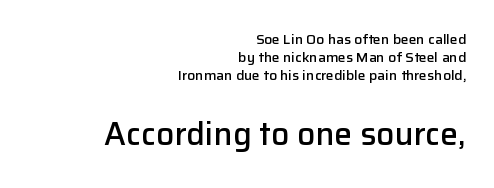
Descender tails drop into unmarked territory. Short note: letters normally spaced. When letters stand straight like this, we call the style roman or upright. Line ends are locked; line starts wander.
